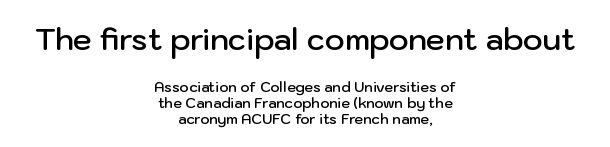
Q: Is the text bold? A: Semi-bold.
Q: Is the text italic (slanted)? A: No, it is upright.
Q: Is the typeface a serif or a sans-serif typeface? A: Sans-serif.
Q: Is the text underlined? A: No.
Q: How is the paragraph aligned? A: Centered.
Q: Is the spacing between letters normal or unusually wide? A: Normal.
Q: Is the spacing between lines tight, normal or loose? A: Tight.
Q: Which block of text is set in a larger size, the first (top) or the second (bottom)? A: The first (top) one.
Q: Width (condensed, normal, or wide)? A: Normal.
Q: Stroke contrast? A: Low.
Q: x-height? A: Medium.
Q: Monospaced? A: No.
